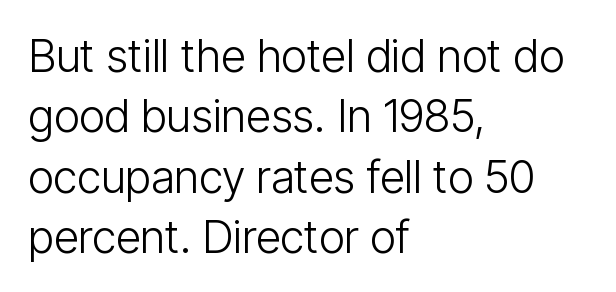
Rows of type keep a routine distance in the vertical direction. Proportional: the letters do not fall into vertical columns. The face looks like a standard text weight, possibly lighter. Type without underlining.
